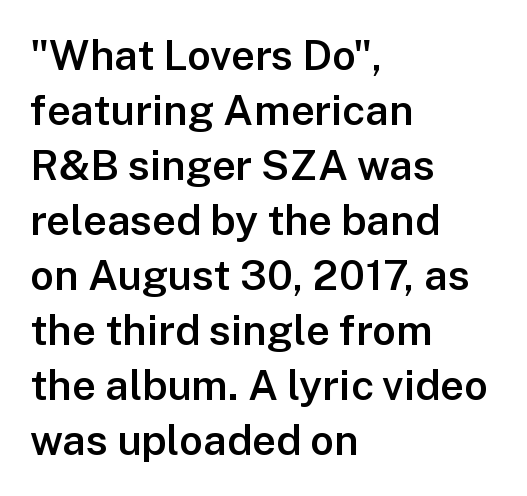
Style check: upright. Here the designer chose a conventional face with non-uniform glyph widths. Glyph-to-glyph distance matches everyday printed text. The passage is arranged the way most books set body copy — flush left.
